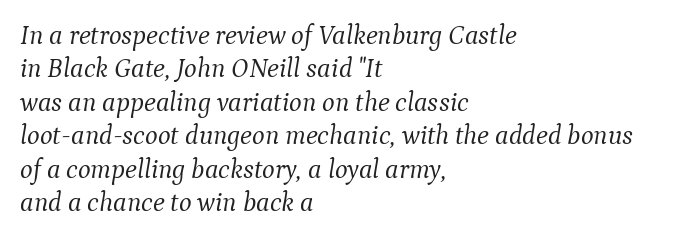
{"italic": "yes", "lean": "right", "slant_degrees": 9, "bold": "no", "underline": "no", "align": "left", "line_spacing_ratio": 1.24, "letter_spacing": "normal", "letter_spacing_em": 0.0, "glyph_px": 27}
